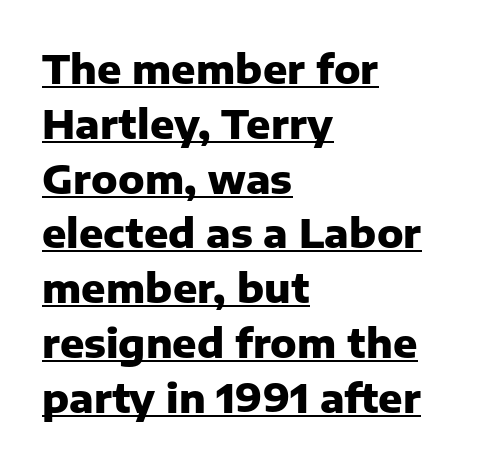
{"serif": "no", "italic": "no", "bold": "yes", "weight": "heavy", "width": "normal", "stroke_contrast": "low", "x_height": "medium", "monospaced": "no", "underline": "yes", "align": "left", "line_spacing": "normal", "line_spacing_ratio": 1.37, "letter_spacing": "normal", "letter_spacing_em": 0.0, "glyph_px": 40}
